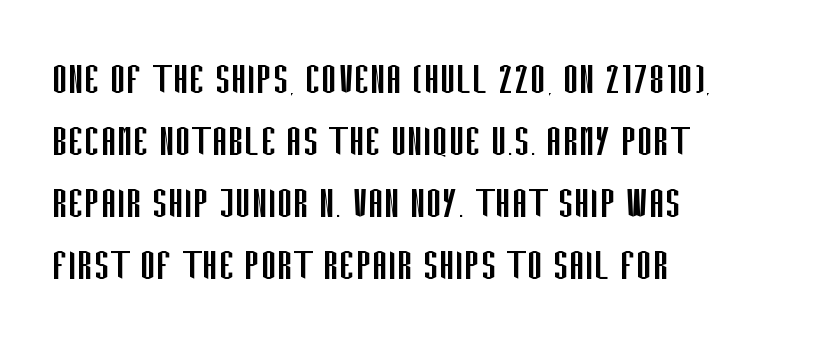
Summary of vertical rhythm: regular, with standard interline spacing. Is this a heavy cut? Hardly; it is regular or lighter. Italic: no, the glyphs are upright roman. The letters sit at their default tracking, neither squeezed nor spread. Each letter keeps its own natural width here, so spacing adapts to shape.
